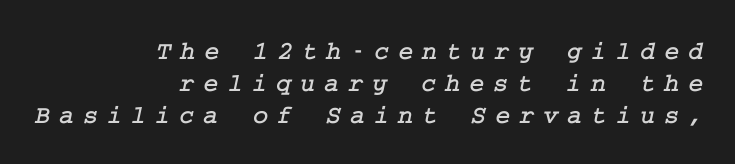
One-word summary of the alignment: right. The rendering inserts visible extra space after every character. Quick note: underline off.
